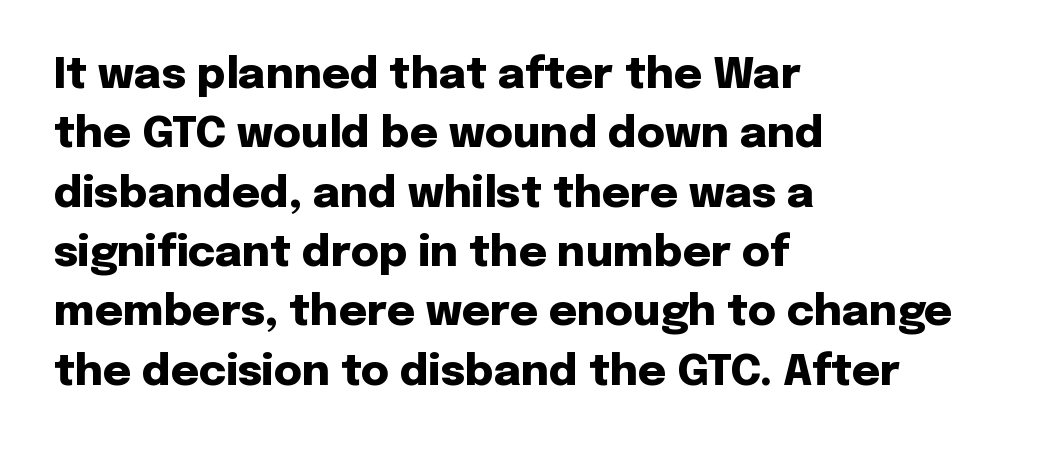
Pretty heavy lettering here — definitely bold. Any mark beneath the type? The region is blank. Nope, no serifs anywhere on these letters. Looks like regular typesetting: each glyph gets only the width it needs. What stands out about the letter spacing? Nothing — it is the standard amount.
